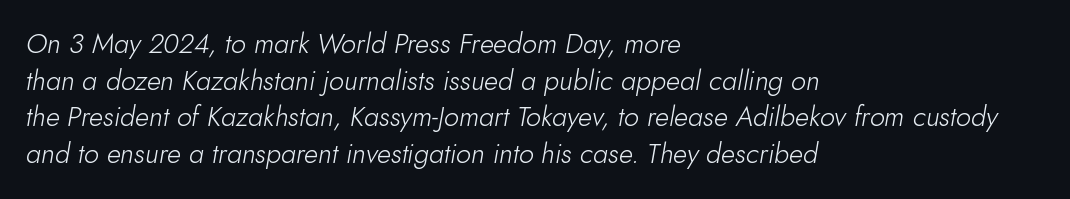
{"italic": "yes", "lean": "right", "slant_degrees": 10, "bold": "no", "underline": "no", "align": "left", "line_spacing": "normal", "line_spacing_ratio": 1.36, "letter_spacing": "normal", "letter_spacing_em": 0.0, "glyph_px": 27}
